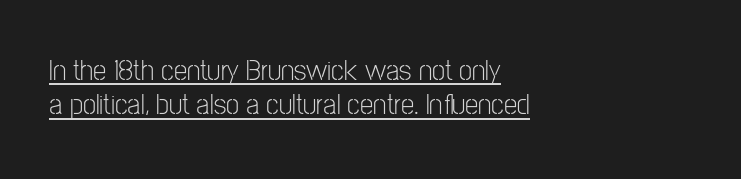
{"serif": "no", "italic": "no", "bold": "no", "weight": "light", "width": "condensed", "stroke_contrast": "low", "x_height": "medium", "monospaced": "no", "underline": "yes", "align": "left", "line_spacing": "tight", "line_spacing_ratio": 1.14, "letter_spacing": "normal", "letter_spacing_em": 0.0, "glyph_px": 30}
